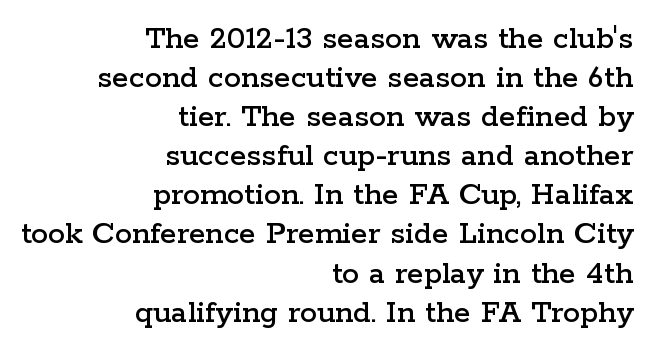
The image shows 34 px wide serif type, upright; set right-aligned, tight line spacing (1.15x), normal letter spacing, not underlined; low stroke contrast and a medium x-height.
